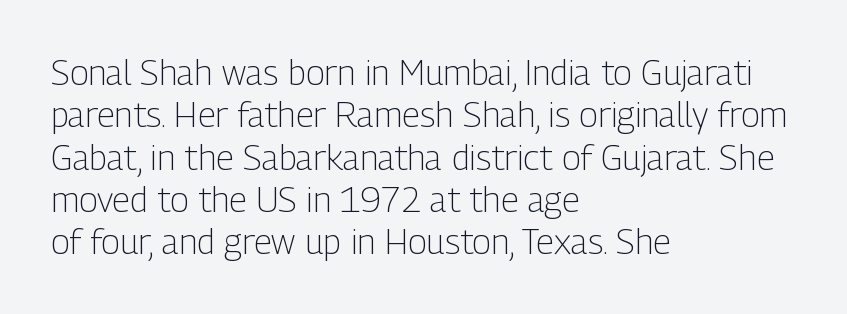
{"serif": "no", "italic": "no", "bold": "no", "weight": "light", "width": "condensed", "stroke_contrast": "low", "x_height": "medium", "monospaced": "no", "underline": "no", "align": "left", "line_spacing_ratio": 1.21, "letter_spacing": "normal", "letter_spacing_em": 0.0, "glyph_px": 35}
